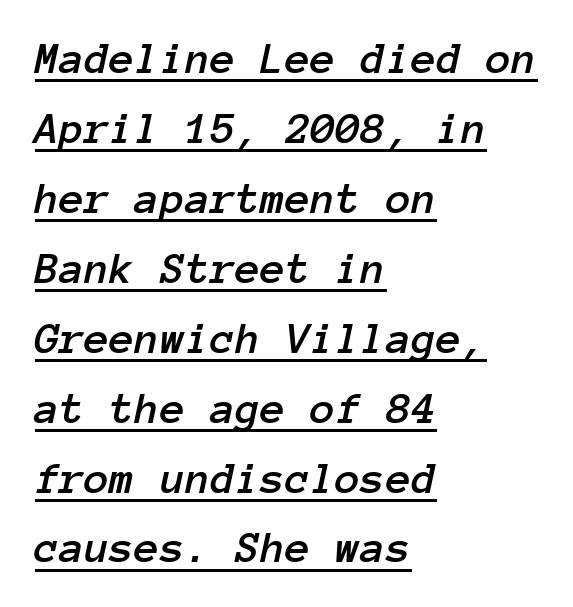
Q: Is the text italic (slanted)? A: Yes, it leans right by about 12 degrees.
Q: Is the text underlined? A: Yes.
Q: How is the paragraph aligned? A: Left-aligned.
Q: Is the spacing between letters normal or unusually wide? A: Normal.
Q: Is the spacing between lines tight, normal or loose? A: Normal.
Q: Width (condensed, normal, or wide)? A: Normal.
Q: Stroke contrast? A: Low.
Q: x-height? A: Medium.
Q: Monospaced? A: Yes.
